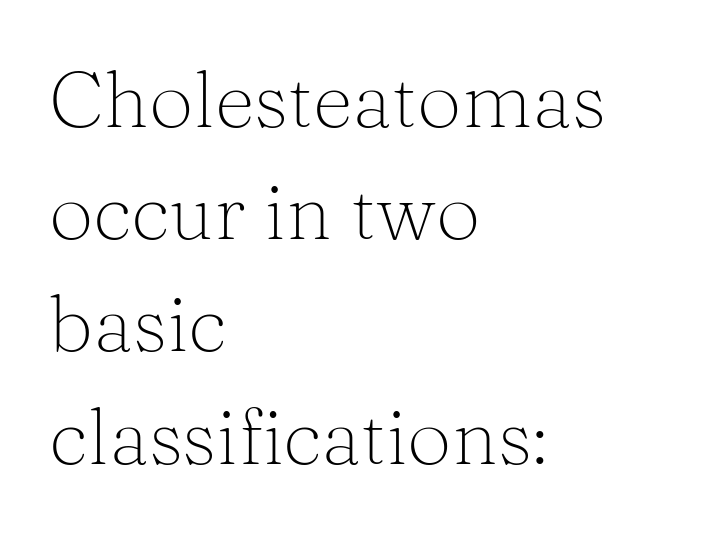
{"serif": "yes", "italic": "no", "bold": "no", "weight": "light", "width": "normal", "stroke_contrast": "medium", "x_height": "medium", "monospaced": "no", "underline": "no", "align": "left", "line_spacing": "normal", "line_spacing_ratio": 1.42, "letter_spacing": "normal", "letter_spacing_em": 0.0, "glyph_px": 79}
